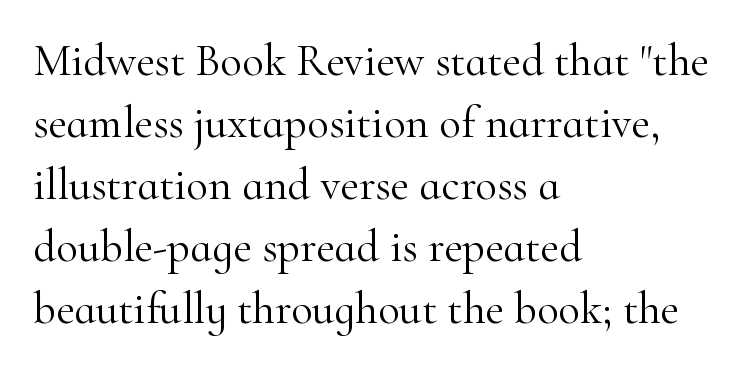
The strip under each line holds only bare page. Proportional: the letters do not fall into vertical columns. The text block is weighted toward the left margin, trailing off unevenly rightward. Weight: regular or lighter. A typesetter would mark this as roman, not italic. This sample uses plain, unmodified letter spacing.
